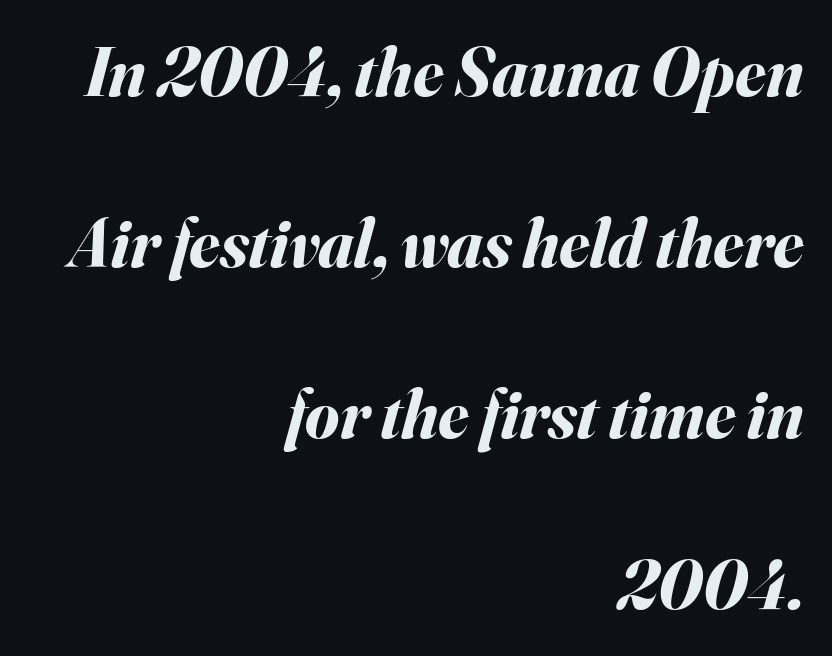
The image shows 69 px bold type, italic (leaning right); set right-aligned, loose line spacing (2.48x), normal letter spacing, not underlined; medium stroke contrast and a small x-height.
